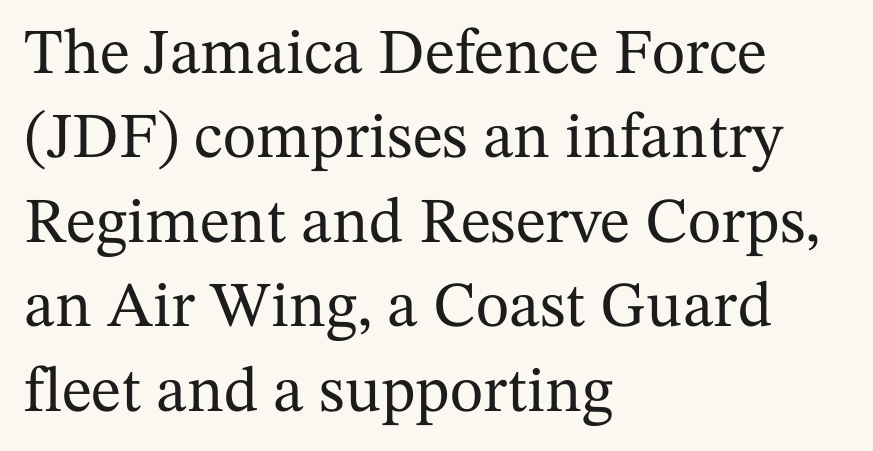
{"serif": "yes", "italic": "no", "width": "normal", "stroke_contrast": "medium", "x_height": "medium", "monospaced": "no", "underline": "no", "align": "left", "line_spacing": "normal", "line_spacing_ratio": 1.32, "letter_spacing": "normal", "letter_spacing_em": 0.0, "glyph_px": 64}
